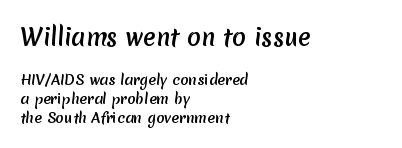
Horizontal bands of white between lines are of average thickness. Size contrast runs from large at the top to small at the bottom. A clean baseline with only descenders dipping below it. These lines stack with their left ends in a neat column.
